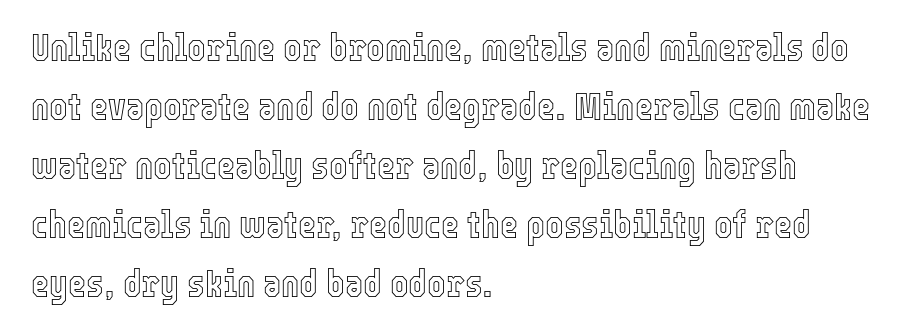
Q: Is the text italic (slanted)? A: No, it is upright.
Q: Is the text underlined? A: No.
Q: How is the paragraph aligned? A: Left-aligned.
Q: Is the spacing between letters normal or unusually wide? A: Normal.
Q: Is the spacing between lines tight, normal or loose? A: Normal.
Q: Width (condensed, normal, or wide)? A: Condensed.
Q: x-height? A: Medium.
Q: Monospaced? A: No.
